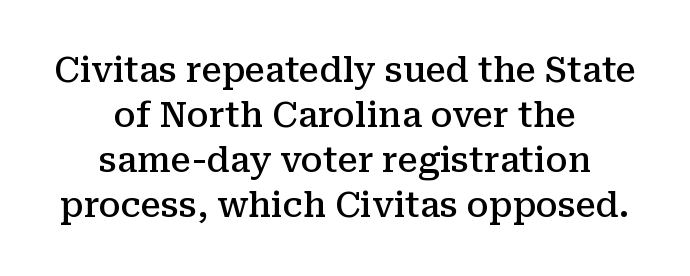
{"serif": "yes", "italic": "no", "bold": "semi", "weight": "semibold", "width": "normal", "stroke_contrast": "medium", "x_height": "medium", "monospaced": "no", "underline": "no", "align": "center", "line_spacing": "normal", "line_spacing_ratio": 1.32, "letter_spacing": "normal", "letter_spacing_em": 0.0, "glyph_px": 34}
